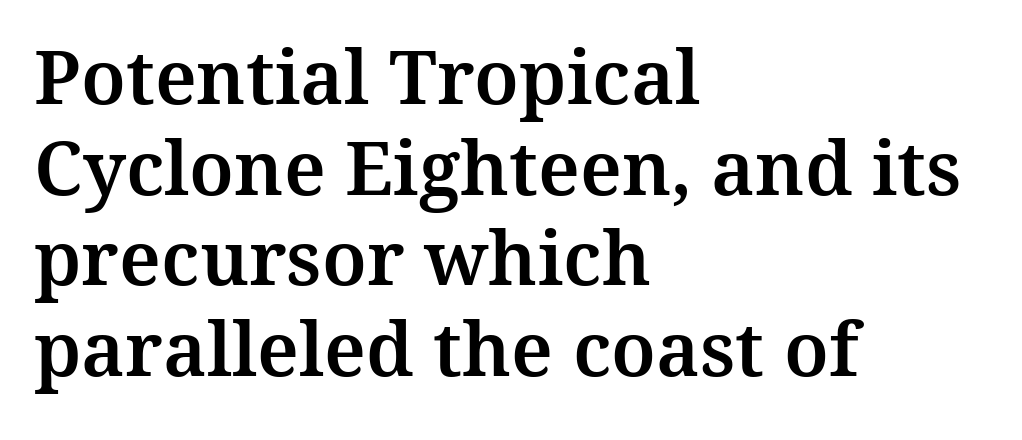
Q: Is the text italic (slanted)? A: No, it is upright.
Q: Is the typeface a serif or a sans-serif typeface? A: Serif.
Q: Is the text underlined? A: No.
Q: How is the paragraph aligned? A: Left-aligned.
Q: Is the spacing between letters normal or unusually wide? A: Normal.
Q: Width (condensed, normal, or wide)? A: Normal.
Q: Stroke contrast? A: Medium.
Q: x-height? A: Medium.
Q: Monospaced? A: No.
